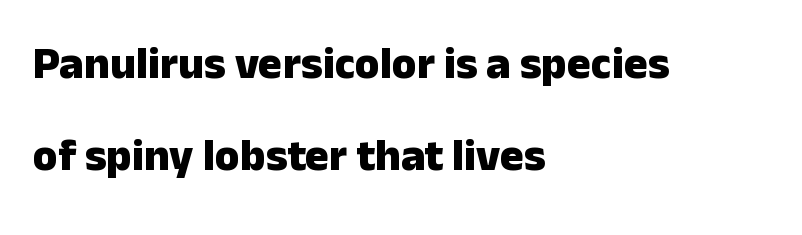
{"serif": "no", "italic": "no", "bold": "yes", "weight": "heavy", "width": "normal", "stroke_contrast": "low", "x_height": "medium", "monospaced": "no", "underline": "no", "align": "left", "line_spacing": "loose", "line_spacing_ratio": 2.04, "letter_spacing": "normal", "letter_spacing_em": 0.0, "glyph_px": 45}
